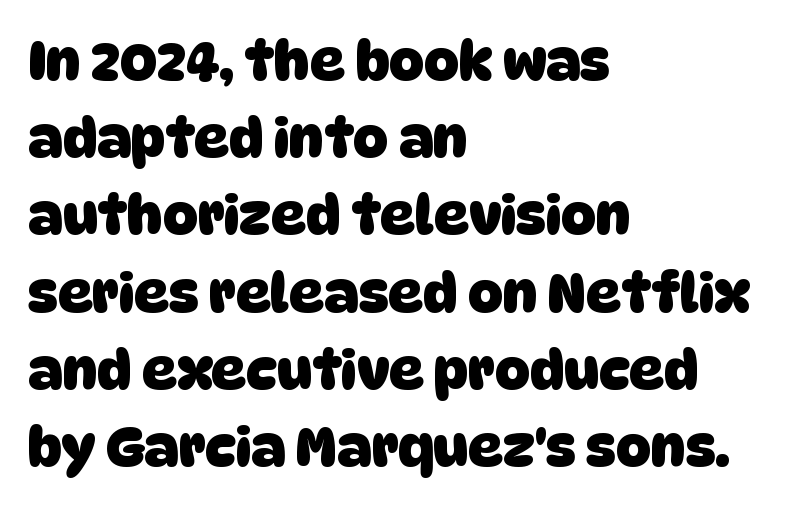
{"serif": "no", "bold": "yes", "weight": "heavy", "width": "normal", "stroke_contrast": "low", "x_height": "large", "monospaced": "no", "underline": "no", "align": "left", "line_spacing": "normal", "line_spacing_ratio": 1.43, "letter_spacing": "normal", "letter_spacing_em": 0.0, "glyph_px": 54}
